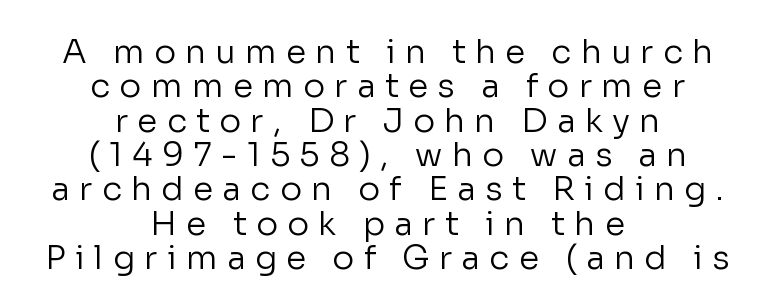
The image shows 33 px regular-weight sans-serif type, upright; set centered, tight line spacing (1.04x), unusually wide letter spacing (+0.28 em), not underlined; low stroke contrast and a medium x-height.
